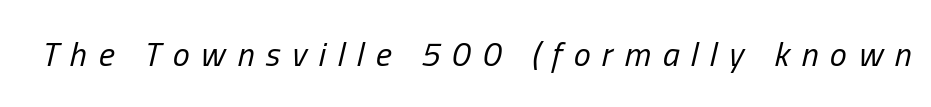
Q: Is the text bold? A: No.
Q: Is the text italic (slanted)? A: Yes, it leans right by about 13 degrees.
Q: Is the text underlined? A: No.
Q: Is the spacing between letters normal or unusually wide? A: Unusually wide.
Q: Width (condensed, normal, or wide)? A: Condensed.
Q: Stroke contrast? A: Low.
Q: x-height? A: Medium.
Q: Monospaced? A: No.
